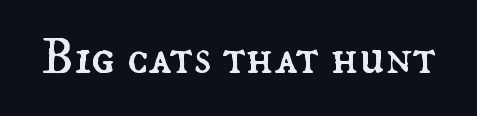
{"italic": "no", "bold": "no", "weight": "regular", "width": "normal", "stroke_contrast": "medium", "x_height": "small", "monospaced": "no", "underline": "no", "letter_spacing": "normal", "letter_spacing_em": 0.0, "glyph_px": 52}
